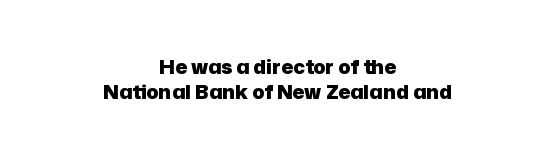
{"italic": "no", "bold": "yes", "underline": "no", "align": "center", "line_spacing_ratio": 1.23, "letter_spacing": "normal", "letter_spacing_em": 0.0, "glyph_px": 20}
